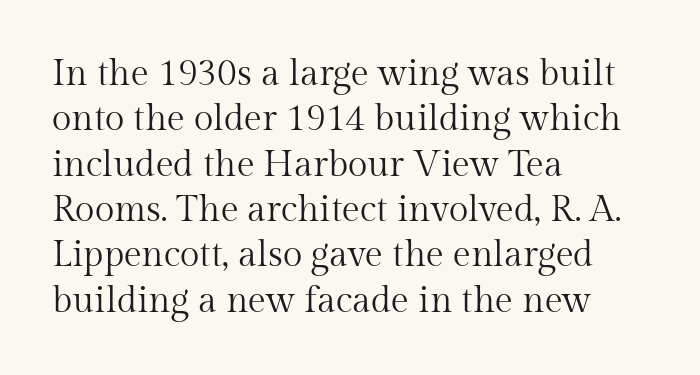
The image shows 36 px regular-weight serif type, upright; set left-aligned, normal line spacing (1.26x), normal letter spacing, not underlined; medium stroke contrast and a medium x-height.
